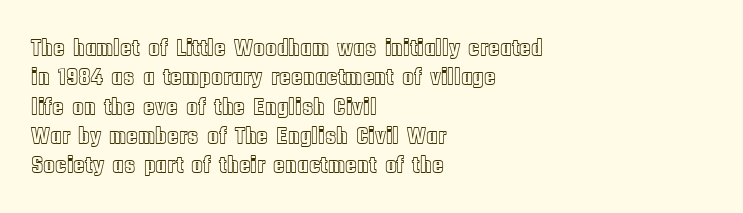
Q: Is the text italic (slanted)? A: No, it is upright.
Q: Is the text underlined? A: No.
Q: How is the paragraph aligned? A: Left-aligned.
Q: Is the spacing between letters normal or unusually wide? A: Normal.
